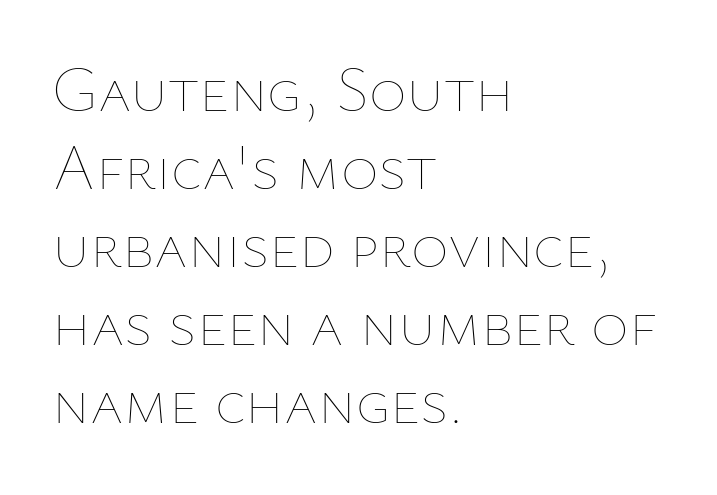
Q: Is the text bold? A: No.
Q: Is the text italic (slanted)? A: No, it is upright.
Q: Is the text underlined? A: No.
Q: How is the paragraph aligned? A: Left-aligned.
Q: Is the spacing between letters normal or unusually wide? A: Normal.
Q: Width (condensed, normal, or wide)? A: Normal.
Q: Stroke contrast? A: Low.
Q: x-height? A: Medium.
Q: Monospaced? A: No.
